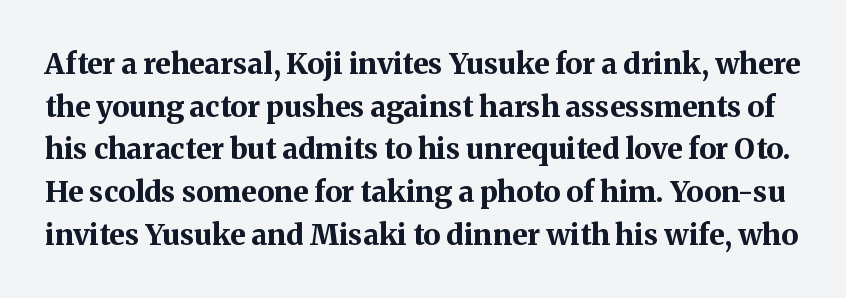
{"serif": "yes", "italic": "no", "bold": "yes", "weight": "bold", "width": "normal", "stroke_contrast": "medium", "x_height": "medium", "monospaced": "no", "underline": "no", "line_spacing": "normal", "line_spacing_ratio": 1.47, "letter_spacing": "normal", "letter_spacing_em": 0.0, "glyph_px": 29}
